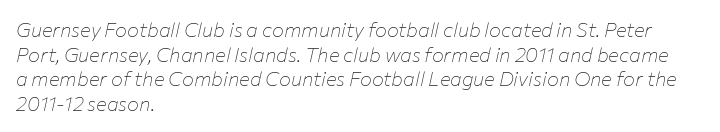
{"italic": "yes", "lean": "right", "slant_degrees": 12, "bold": "no", "underline": "no", "align": "left", "line_spacing_ratio": 1.23, "letter_spacing": "normal", "letter_spacing_em": 0.0, "glyph_px": 20}
